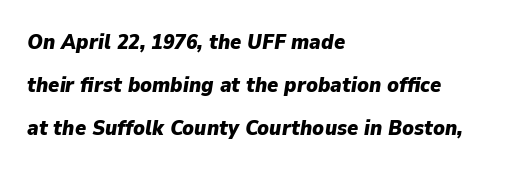
The image shows 21 px bold type, italic (leaning right); set left-aligned, loose line spacing (2.05x), normal letter spacing, not underlined.
